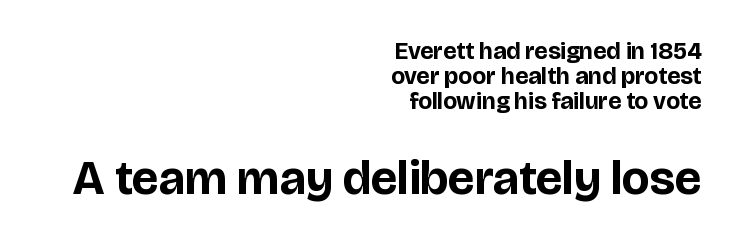
The image shows 48 px bold sans-serif type, upright; set right-aligned, tight line spacing (1.04x), normal letter spacing, not underlined; the second (bottom) block is 2.0x larger; low stroke contrast and a large x-height.
